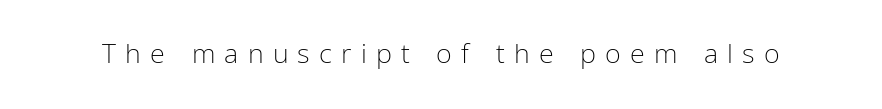
Substantial extra tracking has been applied to these lines. The strokes are not fattened; the text isn't bold. Beneath every word, the page is bare. The specimen reads as upright at a glance.
